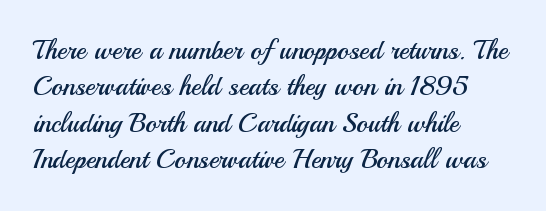
Reading down the column, the eye jumps a familiar distance to each next line. The typesetting does not lean heavy: it is not bold. Horizontal alignment here is leftward, the default for most running prose. The space directly below the letters is spotless. Glyph-to-glyph distance matches everyday printed text.
